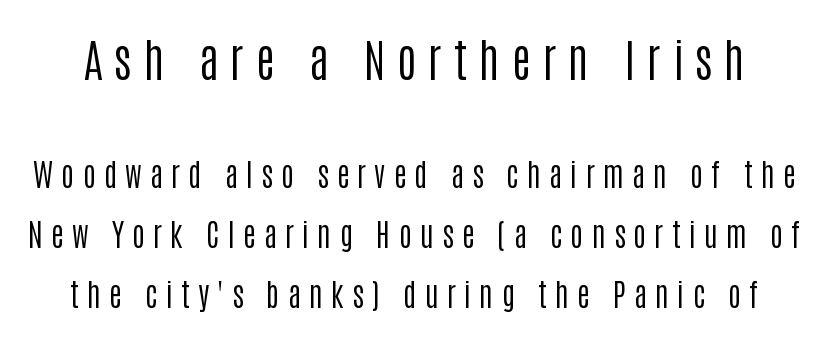
Typographically, this falls in the sans-serif category. Nobody drew a line under any word here. Size contrast runs from large at the top to small at the bottom. Baseline-to-baseline distance is far greater than the letter height. You could only call the tracking loose — the letters float apart.
